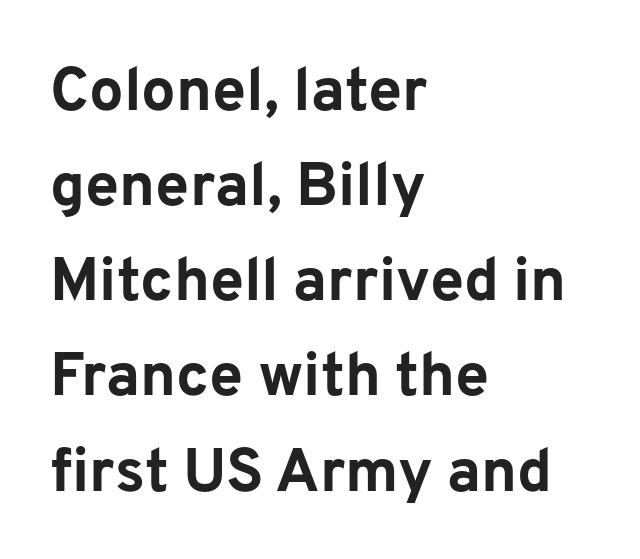
The face used here is proportionally spaced, like ordinary book or web type. How would I describe the line gaps? Plain and ordinary. Short note: letters normally spaced. These lines are composed in type without serifs. Designer's note — italics off, roman on.
